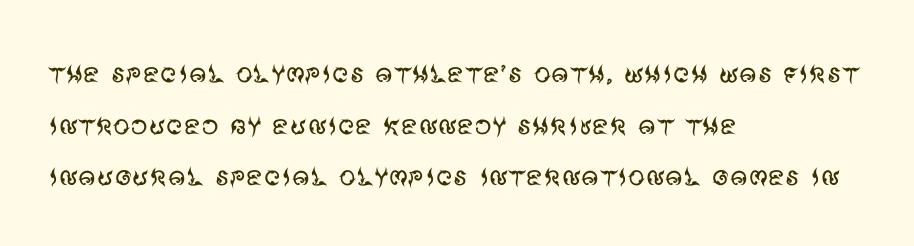
{"serif": "no", "italic": "no", "bold": "no", "weight": "regular", "width": "normal", "stroke_contrast": "medium", "x_height": "large", "monospaced": "no", "underline": "no", "align": "left", "line_spacing": "normal", "line_spacing_ratio": 1.52, "letter_spacing": "normal", "letter_spacing_em": 0.0, "glyph_px": 34}
